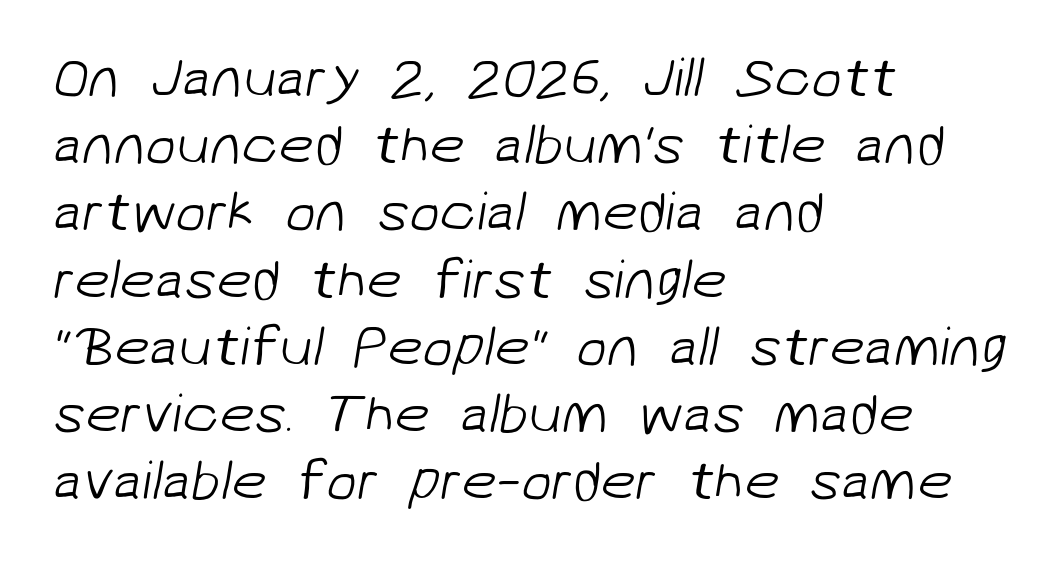
The space directly below the letters is spotless. Each letter keeps its own natural width here, so spacing adapts to shape. You could call the tracking neutral — neither tight nor loose. The lines are quadded left. A sans-serif font was chosen for this passage.
